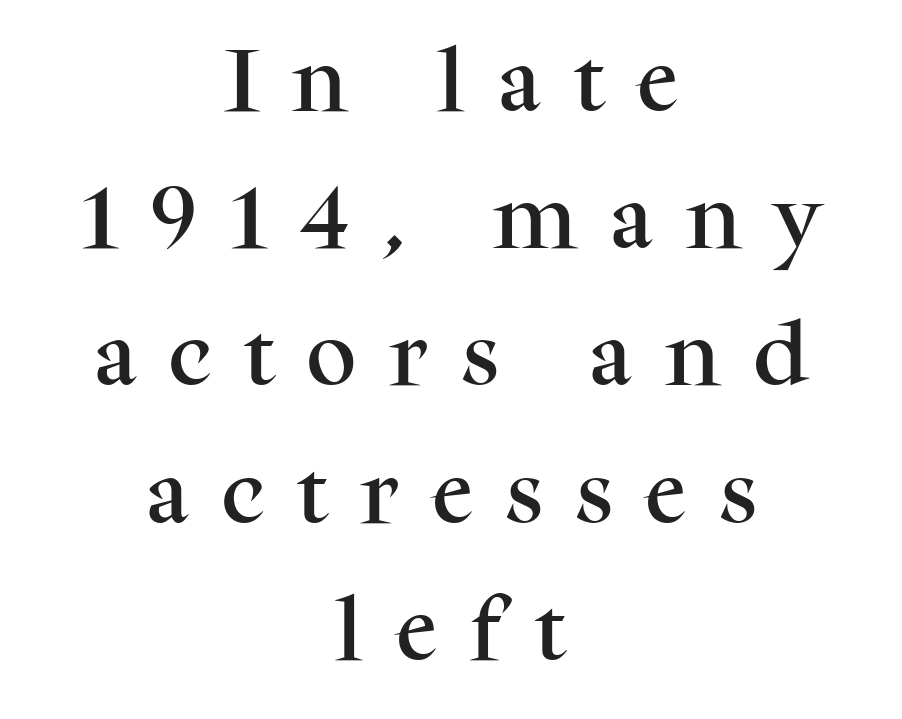
These lines are centered, leaving both edges ragged. Plain, unruled lines of type. This sample uses expanded letter spacing, leaving extra air between glyphs. Tall strokes in this sample are plumb rather than angled.
